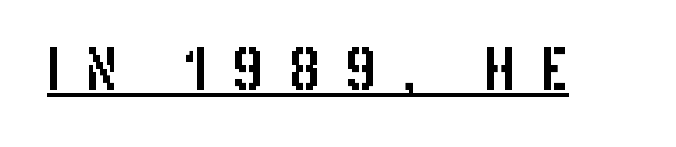
Q: Is the text italic (slanted)? A: No, it is upright.
Q: Is the typeface a serif or a sans-serif typeface? A: Sans-serif.
Q: Is the text underlined? A: Yes.
Q: Is the spacing between letters normal or unusually wide? A: Unusually wide.
Q: Width (condensed, normal, or wide)? A: Condensed.
Q: Stroke contrast? A: Low.
Q: x-height? A: Large.
Q: Monospaced? A: No.
